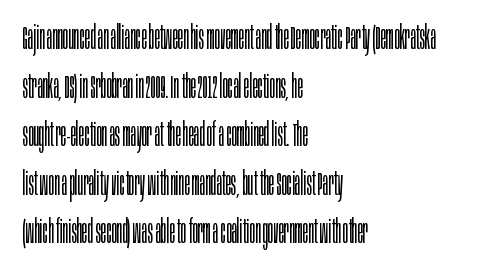
{"serif": "no", "italic": "no", "bold": "no", "weight": "light", "width": "condensed", "stroke_contrast": "low", "x_height": "large", "monospaced": "no", "underline": "no", "align": "left", "line_spacing": "normal", "line_spacing_ratio": 1.47, "letter_spacing": "normal", "letter_spacing_em": 0.0, "glyph_px": 33}
